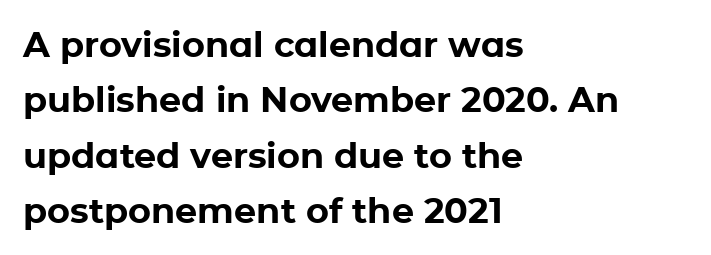
{"serif": "no", "italic": "no", "bold": "yes", "weight": "bold", "width": "normal", "stroke_contrast": "low", "x_height": "medium", "monospaced": "no", "underline": "no", "align": "left", "line_spacing": "normal", "line_spacing_ratio": 1.58, "letter_spacing": "normal", "letter_spacing_em": 0.0, "glyph_px": 35}
